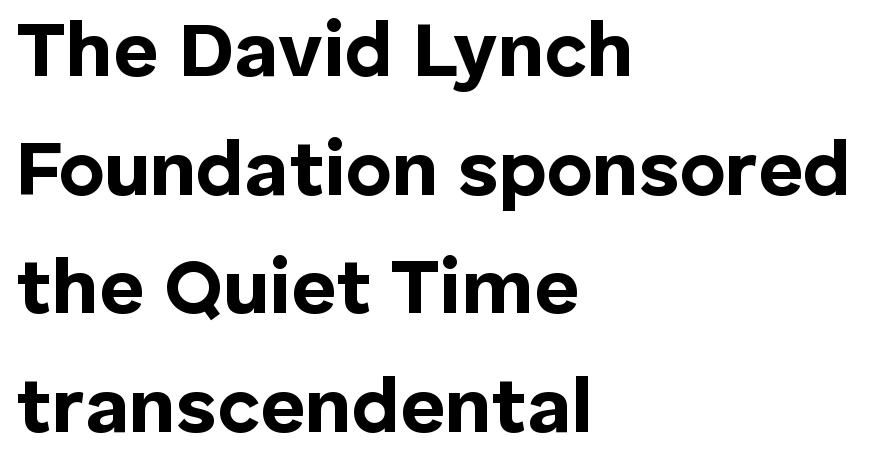
The image shows 78 px bold sans-serif type, upright; set left-aligned, normal line spacing (1.52x), normal letter spacing, not underlined; low stroke contrast and a medium x-height.
